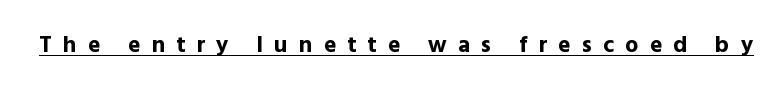
{"italic": "no", "bold": "yes", "underline": "yes", "letter_spacing": "wide", "letter_spacing_em": 0.49, "glyph_px": 23}
